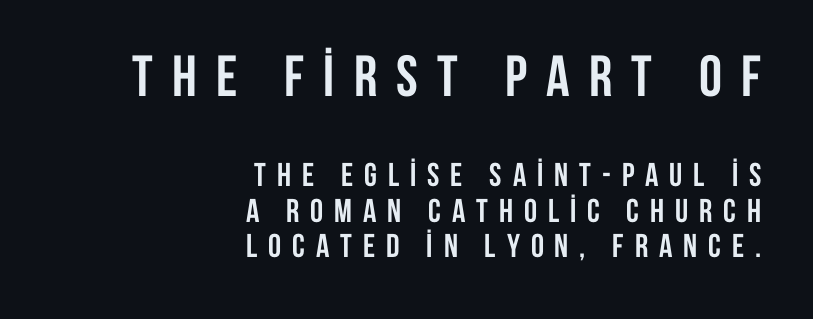
The image shows 58 px semibold, condensed sans-serif type, upright; set right-aligned, tight line spacing (1.08x), unusually wide letter spacing (+0.33 em), not underlined; the first (top) block is 1.76x larger; low stroke contrast and a large x-height.
